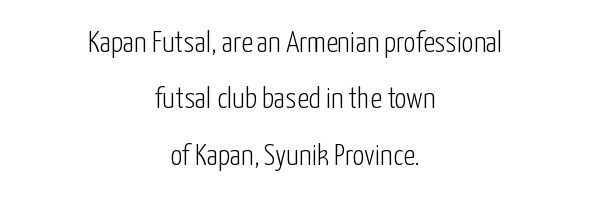
The baseline area is clear. Caption: multi-line text, centered on the measure. Nothing unusual about the tracking: characters are spaced as the font intends. You can tell from the bare stems that sans-serif type was used. A typesetter would call this proportional, since set widths differ per character.
